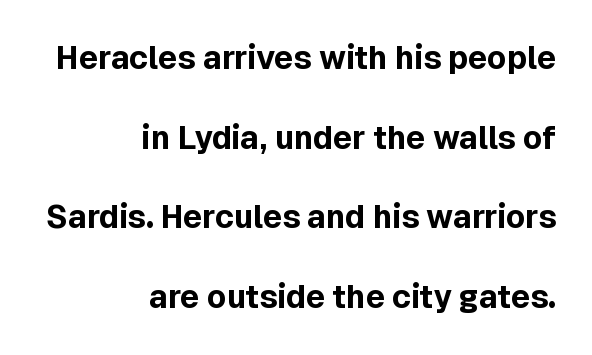
The image shows 32 px bold sans-serif type, upright; set right-aligned, loose line spacing (2.49x), normal letter spacing, not underlined; a medium x-height.
